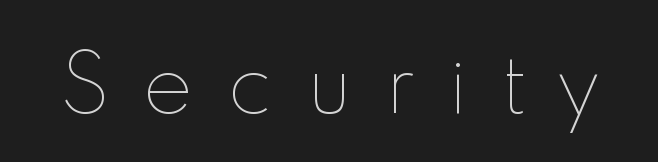
{"italic": "no", "bold": "no", "weight": "thin", "width": "normal", "x_height": "small", "monospaced": "no", "underline": "no", "letter_spacing": "wide", "letter_spacing_em": 0.45, "glyph_px": 76}
